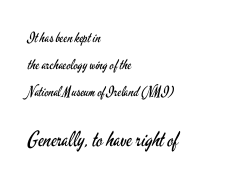
The image shows 21 px text type; set left-aligned, loose line spacing (1.92x), normal letter spacing, not underlined; the second (bottom) block is 1.5x larger.
